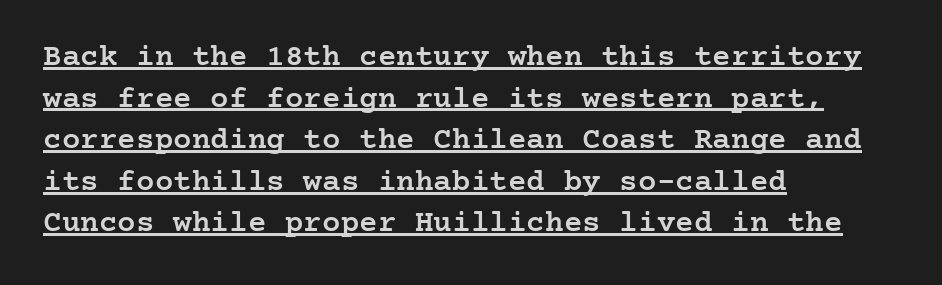
{"serif": "yes", "italic": "no", "bold": "semi", "weight": "semibold", "width": "normal", "stroke_contrast": "low", "x_height": "medium", "underline": "yes", "align": "left", "line_spacing": "normal", "line_spacing_ratio": 1.34, "letter_spacing": "normal", "letter_spacing_em": 0.0, "glyph_px": 31}
